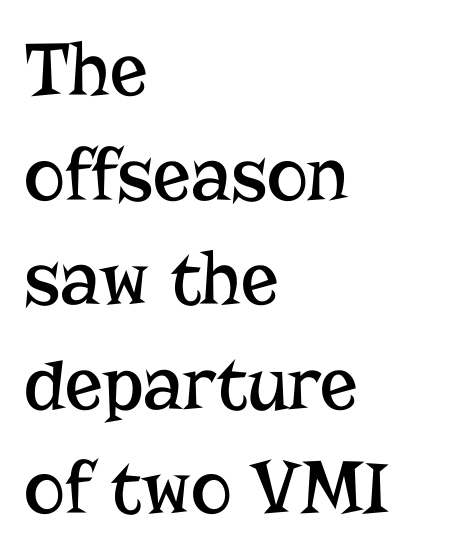
{"serif": "yes", "italic": "no", "bold": "no", "weight": "regular", "width": "normal", "stroke_contrast": "low", "x_height": "medium", "monospaced": "no", "underline": "no", "align": "left", "line_spacing": "normal", "line_spacing_ratio": 1.34, "letter_spacing": "normal", "letter_spacing_em": 0.0, "glyph_px": 78}
